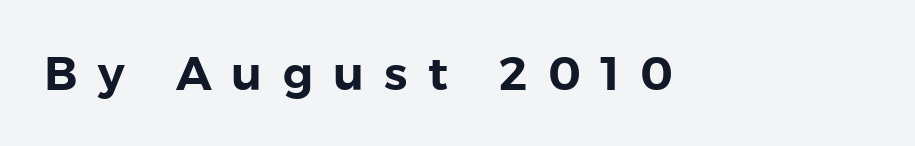
Q: Is the text italic (slanted)? A: No, it is upright.
Q: Is the typeface a serif or a sans-serif typeface? A: Sans-serif.
Q: Is the text underlined? A: No.
Q: Is the spacing between letters normal or unusually wide? A: Unusually wide.
Q: Width (condensed, normal, or wide)? A: Normal.
Q: x-height? A: Medium.
Q: Monospaced? A: No.
